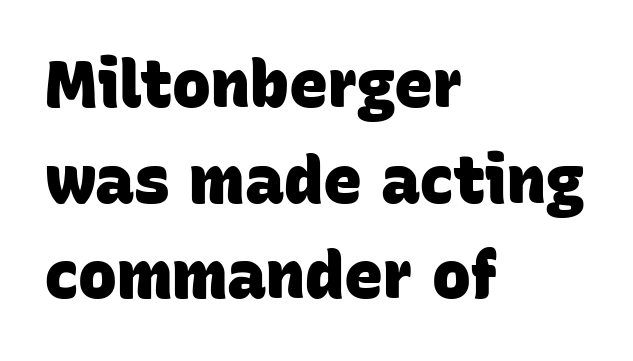
The image shows 65 px heavy sans-serif type; set left-aligned, normal line spacing (1.47x), normal letter spacing, not underlined; low stroke contrast and a large x-height.
